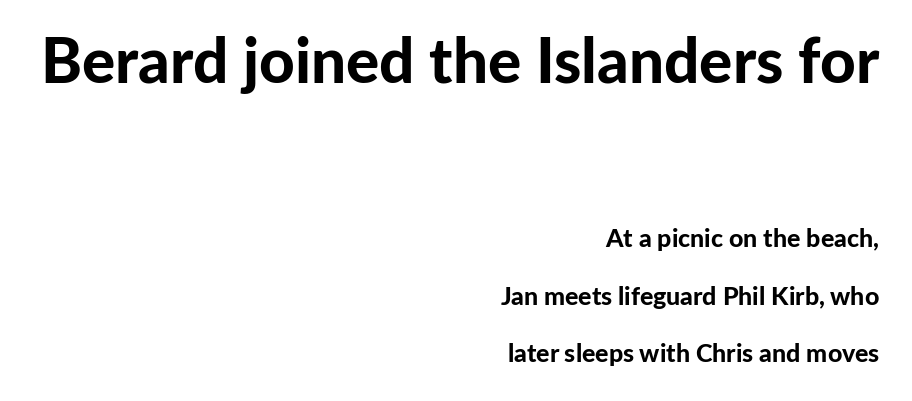
{"serif": "no", "italic": "no", "bold": "yes", "weight": "bold", "width": "normal", "stroke_contrast": "low", "x_height": "medium", "monospaced": "no", "underline": "no", "align": "right", "line_spacing": "loose", "line_spacing_ratio": 2.31, "letter_spacing": "normal", "letter_spacing_em": 0.0, "larger_block": "first", "size_ratio": 2.48, "glyph_px": 62}
